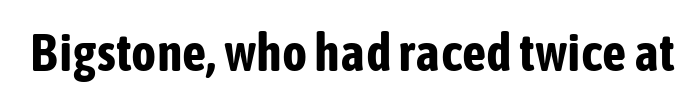
Q: Is the text bold? A: Yes.
Q: Is the text italic (slanted)? A: No, it is upright.
Q: Is the typeface a serif or a sans-serif typeface? A: Sans-serif.
Q: Is the text underlined? A: No.
Q: Is the spacing between letters normal or unusually wide? A: Normal.
Q: Width (condensed, normal, or wide)? A: Condensed.
Q: Stroke contrast? A: Low.
Q: x-height? A: Medium.
Q: Monospaced? A: No.
